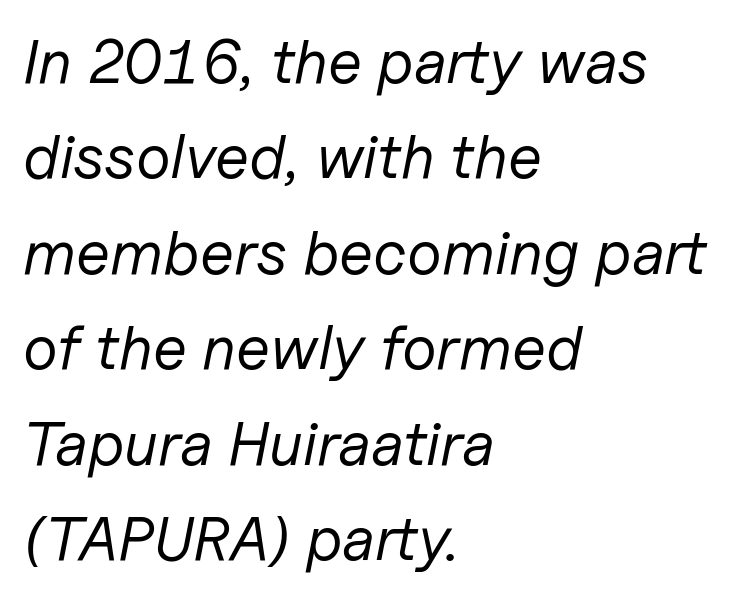
The words here are not underlined. This rendering leaves character spacing at its baseline value. Horizontal bands of white between lines are of average thickness. Would a proofreader flag this as italicized? Yes. The weight tops out at a normal text grade.
